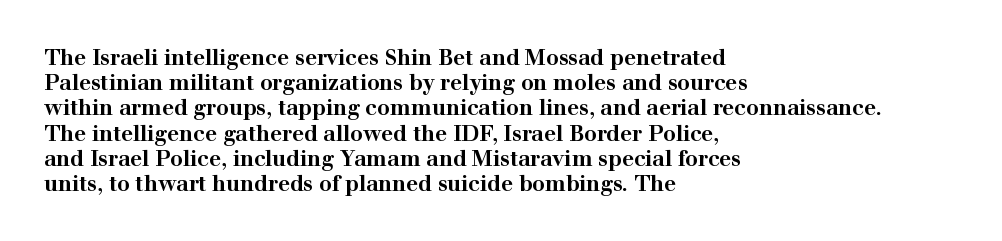
Each line starts at the same left margin while the right side varies. Upright lettering throughout. What stands out about the letter spacing? Nothing — it is the standard amount. Check the space under the baseline: it is left empty. The typesetting leans heavy: a genuine bold.
